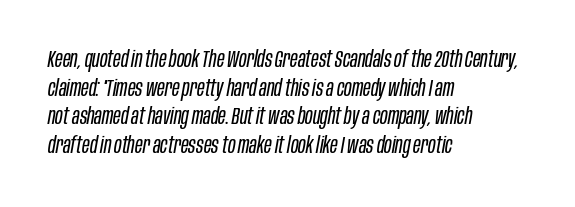
Q: Is the text bold? A: No.
Q: Is the text italic (slanted)? A: Yes, it leans right by about 10 degrees.
Q: Is the text underlined? A: No.
Q: How is the paragraph aligned? A: Left-aligned.
Q: Is the spacing between letters normal or unusually wide? A: Normal.
